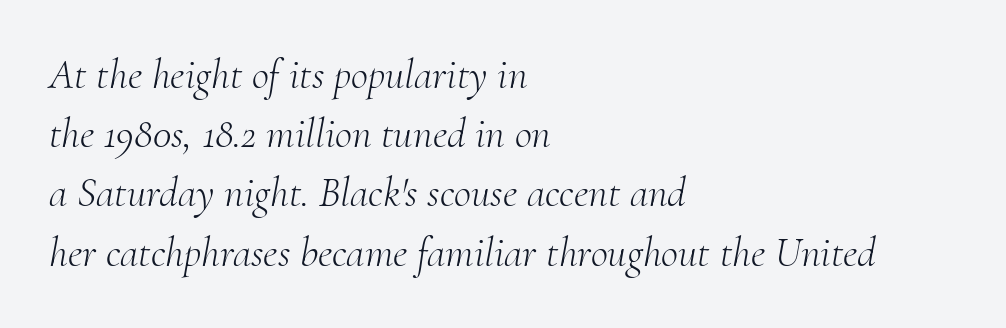
{"serif": "yes", "italic": "yes", "lean": "right", "slant_degrees": 10, "bold": "no", "weight": "light", "width": "normal", "stroke_contrast": "medium", "x_height": "small", "monospaced": "no", "underline": "no", "align": "left", "line_spacing": "normal", "line_spacing_ratio": 1.41, "letter_spacing": "normal", "letter_spacing_em": 0.0, "glyph_px": 42}
